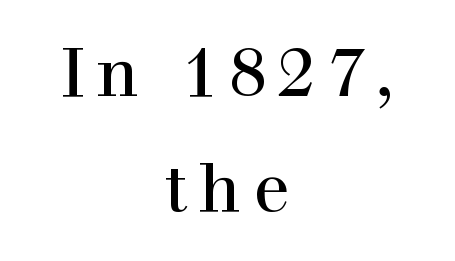
Q: Is the text italic (slanted)? A: No, it is upright.
Q: Is the typeface a serif or a sans-serif typeface? A: Serif.
Q: Is the text underlined? A: No.
Q: How is the paragraph aligned? A: Centered.
Q: Width (condensed, normal, or wide)? A: Normal.
Q: x-height? A: Medium.
Q: Monospaced? A: No.
